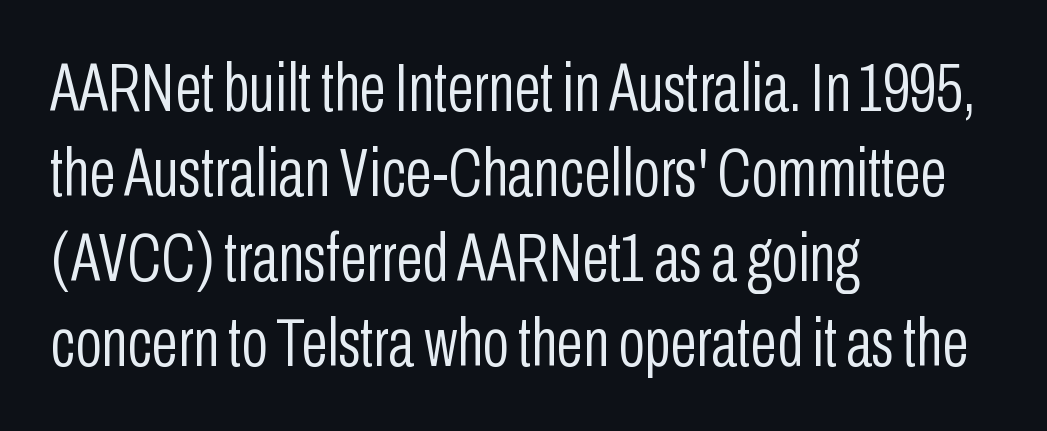
The image shows 69 px light, condensed sans-serif type, upright; set left-aligned, line spacing 1.23x, normal letter spacing, not underlined; low stroke contrast and a medium x-height.
